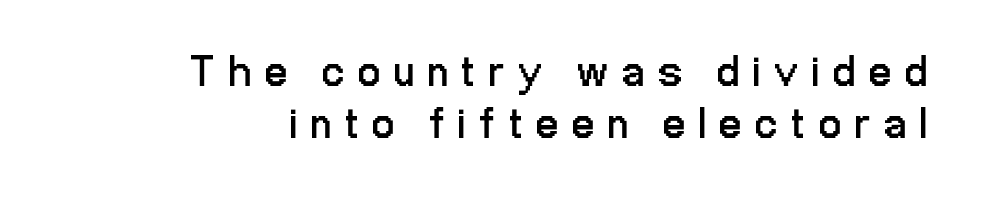
{"serif": "no", "italic": "no", "bold": "no", "weight": "regular", "width": "condensed", "stroke_contrast": "low", "x_height": "medium", "monospaced": "no", "underline": "no", "align": "right", "line_spacing_ratio": 1.18, "letter_spacing": "wide", "letter_spacing_em": 0.32, "glyph_px": 44}
